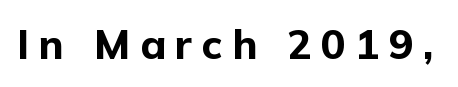
Q: Is the text bold? A: Yes.
Q: Is the text italic (slanted)? A: No, it is upright.
Q: Is the typeface a serif or a sans-serif typeface? A: Sans-serif.
Q: Is the text underlined? A: No.
Q: Is the spacing between letters normal or unusually wide? A: Unusually wide.
Q: Width (condensed, normal, or wide)? A: Normal.
Q: Stroke contrast? A: Low.
Q: x-height? A: Medium.
Q: Monospaced? A: No.
